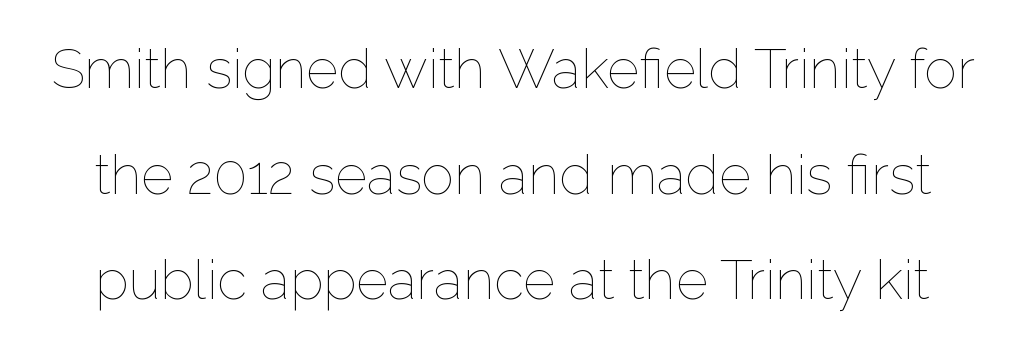
The image shows 55 px thin type, upright; set loose line spacing (1.92x), normal letter spacing, not underlined; low stroke contrast and a medium x-height.
